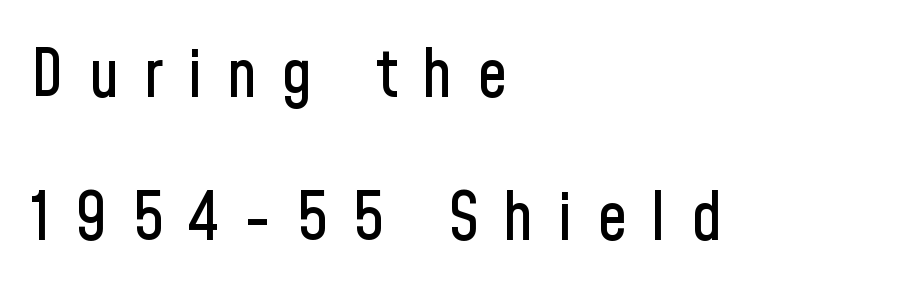
Q: Is the text italic (slanted)? A: No, it is upright.
Q: Is the typeface a serif or a sans-serif typeface? A: Sans-serif.
Q: Is the text underlined? A: No.
Q: How is the paragraph aligned? A: Left-aligned.
Q: Is the spacing between letters normal or unusually wide? A: Unusually wide.
Q: Is the spacing between lines tight, normal or loose? A: Loose.
Q: Width (condensed, normal, or wide)? A: Condensed.
Q: Stroke contrast? A: Low.
Q: x-height? A: Medium.
Q: Monospaced? A: No.
